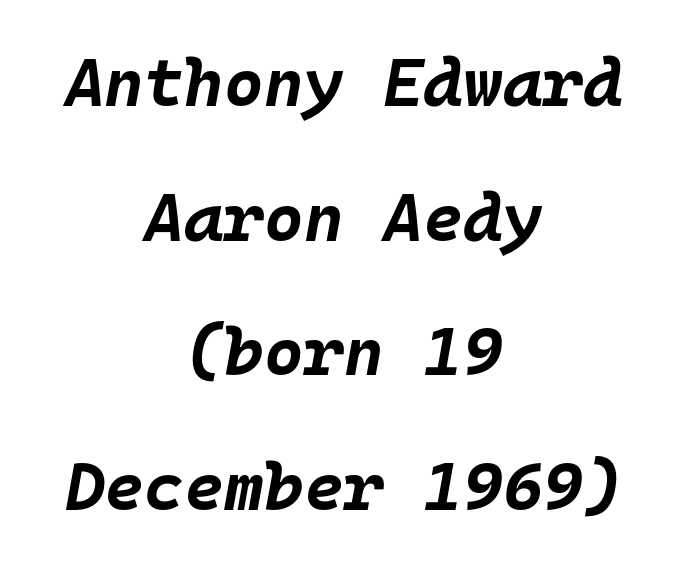
Q: Is the text bold? A: Yes.
Q: Is the text italic (slanted)? A: Yes, it leans right by about 10 degrees.
Q: Is the text underlined? A: No.
Q: How is the paragraph aligned? A: Centered.
Q: Is the spacing between letters normal or unusually wide? A: Normal.
Q: Is the spacing between lines tight, normal or loose? A: Loose.
Q: Width (condensed, normal, or wide)? A: Normal.
Q: Stroke contrast? A: Low.
Q: x-height? A: Large.
Q: Monospaced? A: Yes.
